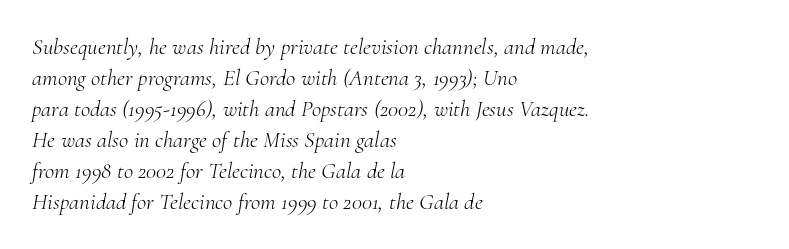
Q: Is the text bold? A: No.
Q: Is the text italic (slanted)? A: Yes, it leans right by about 10 degrees.
Q: Is the text underlined? A: No.
Q: How is the paragraph aligned? A: Left-aligned.
Q: Is the spacing between letters normal or unusually wide? A: Normal.
Q: Is the spacing between lines tight, normal or loose? A: Normal.
